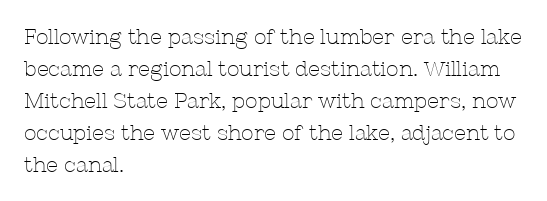
The image shows 21 px text type, upright; set left-aligned, normal line spacing (1.52x), normal letter spacing, not underlined.
